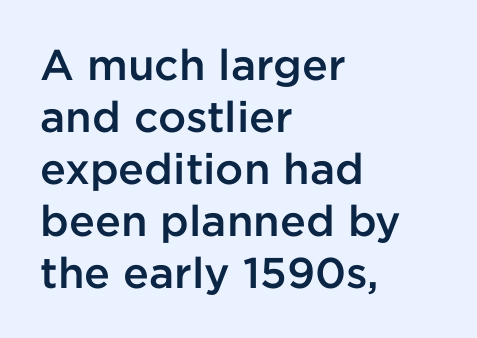
Q: Is the text bold? A: Semi-bold.
Q: Is the text italic (slanted)? A: No, it is upright.
Q: Is the typeface a serif or a sans-serif typeface? A: Sans-serif.
Q: Is the text underlined? A: No.
Q: How is the paragraph aligned? A: Left-aligned.
Q: Is the spacing between letters normal or unusually wide? A: Normal.
Q: Width (condensed, normal, or wide)? A: Normal.
Q: Stroke contrast? A: Low.
Q: x-height? A: Medium.
Q: Monospaced? A: No.
